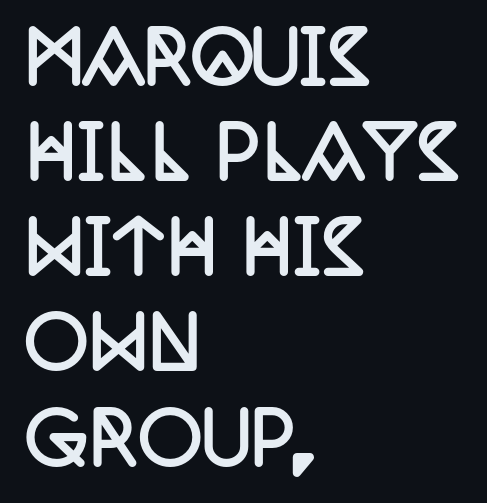
{"serif": "yes", "italic": "no", "bold": "yes", "weight": "semibold", "width": "condensed", "stroke_contrast": "low", "x_height": "large", "monospaced": "no", "underline": "no", "align": "left", "line_spacing": "normal", "line_spacing_ratio": 1.34, "letter_spacing": "normal", "letter_spacing_em": 0.0, "glyph_px": 71}
